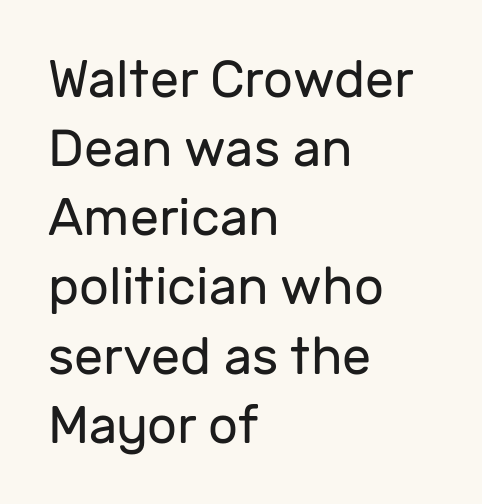
{"serif": "no", "italic": "no", "bold": "no", "weight": "regular", "width": "normal", "stroke_contrast": "low", "x_height": "medium", "monospaced": "no", "underline": "no", "align": "left", "line_spacing": "normal", "line_spacing_ratio": 1.33, "letter_spacing": "normal", "letter_spacing_em": 0.0, "glyph_px": 52}
